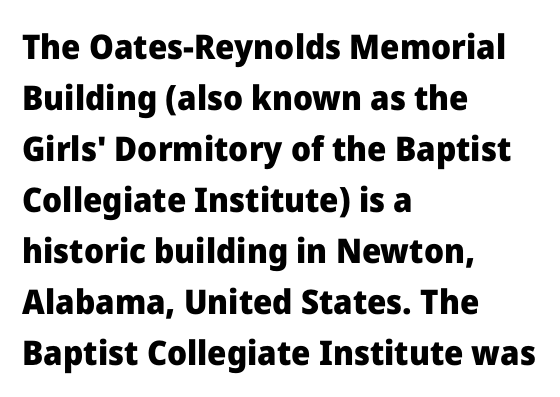
Q: Is the text bold? A: Yes.
Q: Is the text italic (slanted)? A: No, it is upright.
Q: Is the typeface a serif or a sans-serif typeface? A: Sans-serif.
Q: Is the text underlined? A: No.
Q: How is the paragraph aligned? A: Left-aligned.
Q: Is the spacing between letters normal or unusually wide? A: Normal.
Q: Is the spacing between lines tight, normal or loose? A: Normal.
Q: Width (condensed, normal, or wide)? A: Normal.
Q: Stroke contrast? A: Low.
Q: x-height? A: Medium.
Q: Monospaced? A: No.
